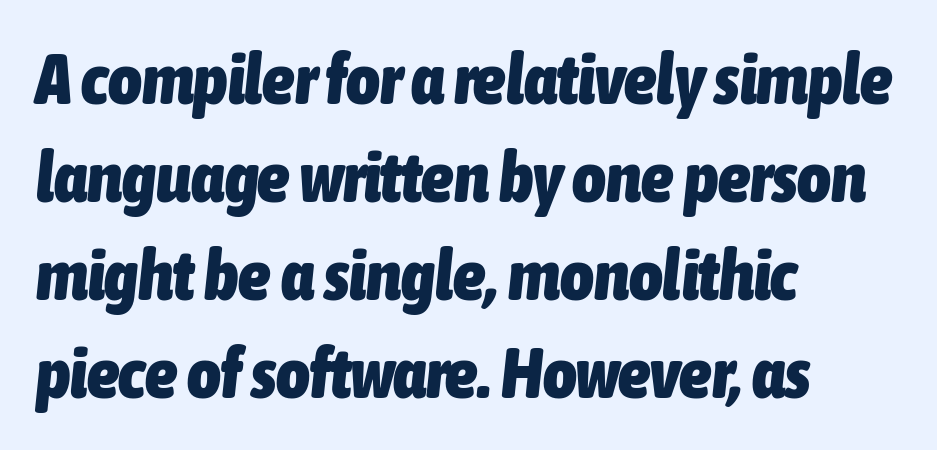
Q: Is the text bold? A: Yes.
Q: Is the text italic (slanted)? A: Yes, it leans right by about 6 degrees.
Q: Is the text underlined? A: No.
Q: How is the paragraph aligned? A: Left-aligned.
Q: Is the spacing between letters normal or unusually wide? A: Normal.
Q: Is the spacing between lines tight, normal or loose? A: Normal.
Q: Width (condensed, normal, or wide)? A: Condensed.
Q: Stroke contrast? A: Low.
Q: x-height? A: Medium.
Q: Monospaced? A: No.
